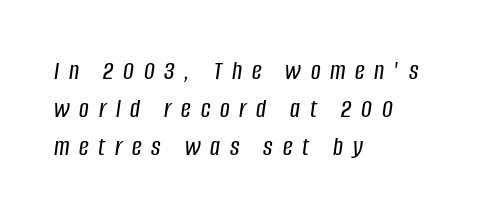
Q: Is the text italic (slanted)? A: Yes, it leans right by about 8 degrees.
Q: Is the text underlined? A: No.
Q: How is the paragraph aligned? A: Left-aligned.
Q: Is the spacing between letters normal or unusually wide? A: Unusually wide.
Q: Is the spacing between lines tight, normal or loose? A: Normal.
